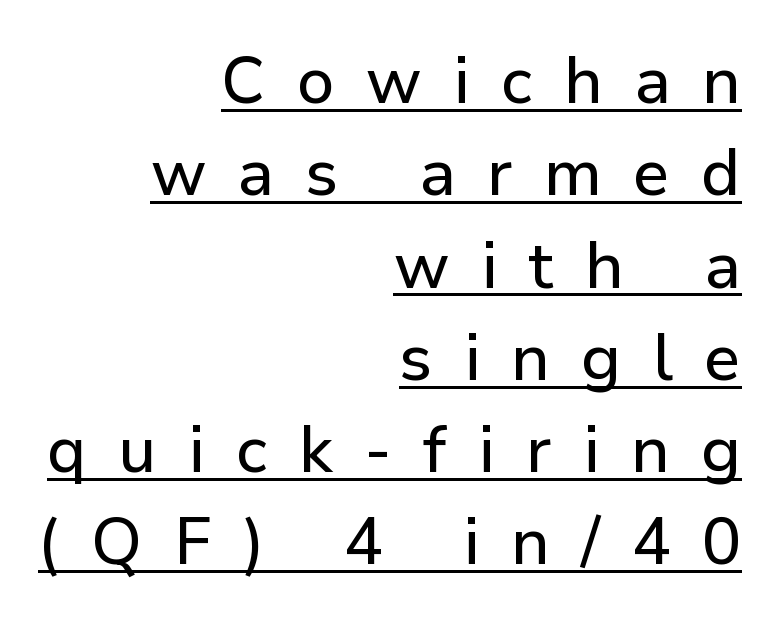
Q: Is the text italic (slanted)? A: No, it is upright.
Q: Is the typeface a serif or a sans-serif typeface? A: Sans-serif.
Q: Is the text underlined? A: Yes.
Q: How is the paragraph aligned? A: Right-aligned.
Q: Is the spacing between letters normal or unusually wide? A: Unusually wide.
Q: Is the spacing between lines tight, normal or loose? A: Normal.
Q: Width (condensed, normal, or wide)? A: Normal.
Q: Stroke contrast? A: Low.
Q: x-height? A: Medium.
Q: Monospaced? A: No.
